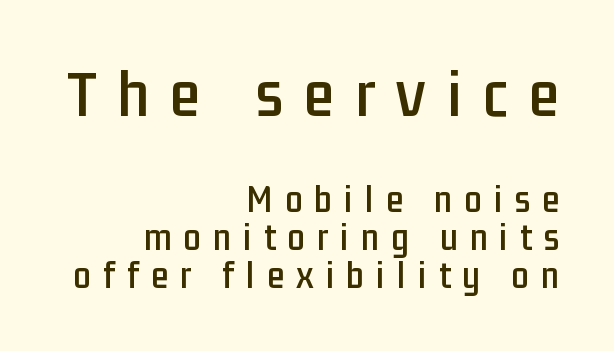
The image shows 69 px condensed sans-serif type, upright; set right-aligned, tight line spacing (0.97x), unusually wide letter spacing (+0.31 em), not underlined; the first (top) block is 1.77x larger; low stroke contrast and a medium x-height.
